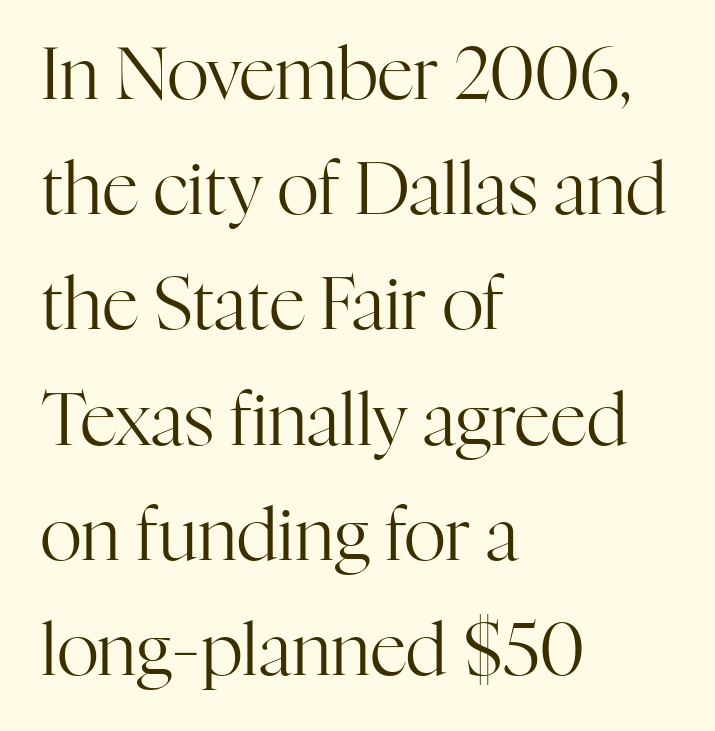
The image shows 72 px regular-weight serif type, upright; set left-aligned, normal line spacing (1.6x), normal letter spacing, not underlined; high stroke contrast and a medium x-height.
